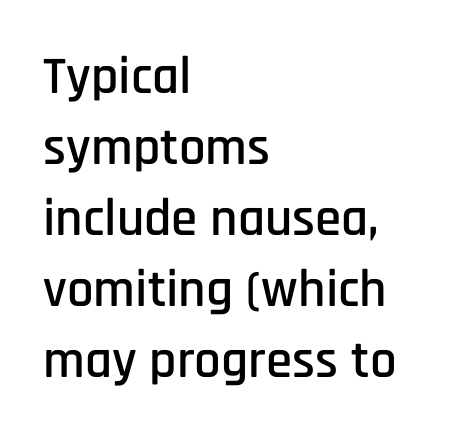
{"serif": "no", "italic": "no", "width": "condensed", "stroke_contrast": "low", "x_height": "large", "monospaced": "no", "underline": "no", "align": "left", "line_spacing": "normal", "line_spacing_ratio": 1.34, "letter_spacing": "normal", "letter_spacing_em": 0.0, "glyph_px": 53}
